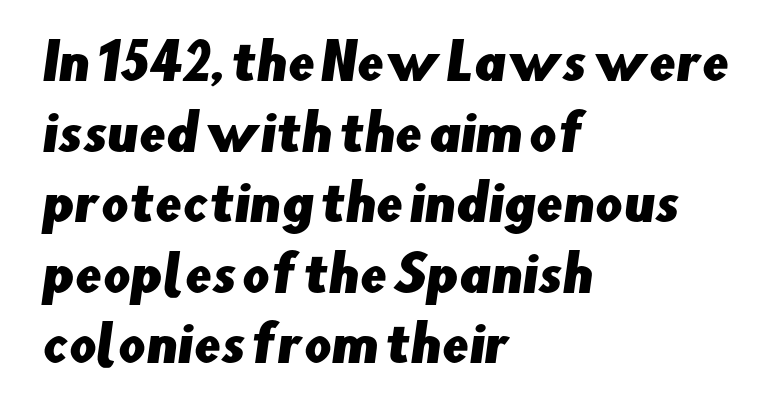
The image shows 48 px sans-serif type; set left-aligned, normal line spacing (1.47x), normal letter spacing, not underlined; low stroke contrast and a small x-height.
